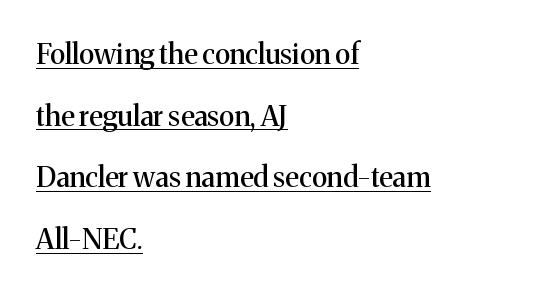
The passage is arranged the way most books set body copy — flush left. Leading is clearly above the norm, producing a sparse column. The glyphs are accompanied by a horizontal stroke just below them. Nope, not italic — everything's standing straight. Small tapered or slab feet sit at the stroke ends, so this counts as serif.
